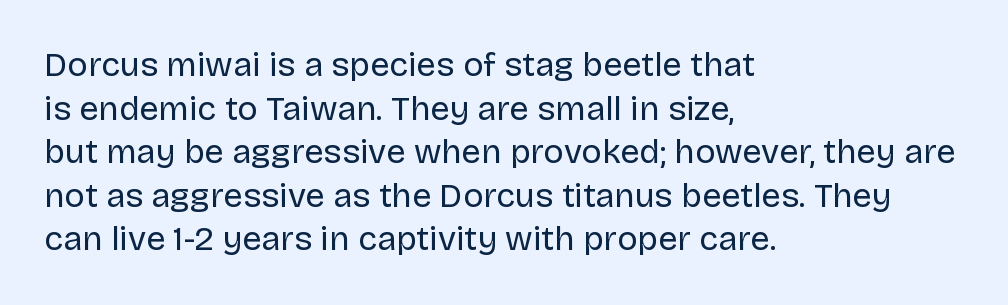
Q: Is the text bold? A: No.
Q: Is the text italic (slanted)? A: No, it is upright.
Q: Is the typeface a serif or a sans-serif typeface? A: Sans-serif.
Q: Is the text underlined? A: No.
Q: How is the paragraph aligned? A: Left-aligned.
Q: Is the spacing between letters normal or unusually wide? A: Normal.
Q: Is the spacing between lines tight, normal or loose? A: Normal.
Q: Width (condensed, normal, or wide)? A: Normal.
Q: Stroke contrast? A: Low.
Q: x-height? A: Large.
Q: Monospaced? A: No.
